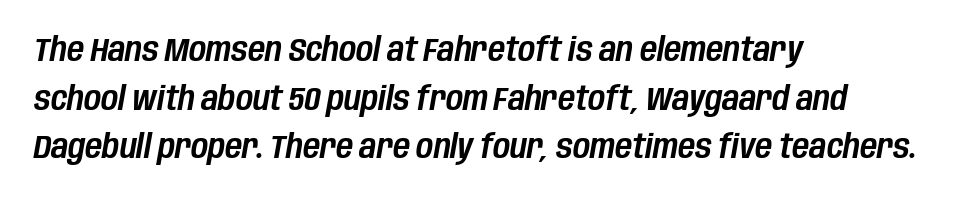
Students, observe: this is what conventionally led text looks like. Check the space under the baseline: it is left empty. The paragraph has a hard left edge and a soft right edge. The text carries the slant typical of an italic or oblique font. Nobody touched the tracking dial on this one.
